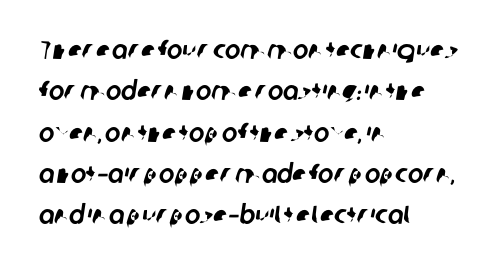
Q: Is the text underlined? A: No.
Q: How is the paragraph aligned? A: Left-aligned.
Q: Is the spacing between letters normal or unusually wide? A: Normal.
Q: Is the spacing between lines tight, normal or loose? A: Normal.
